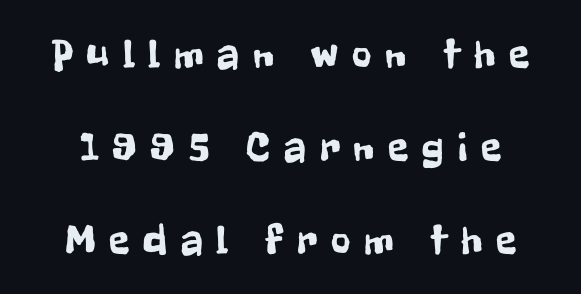
{"serif": "no", "italic": "no", "width": "condensed", "stroke_contrast": "low", "x_height": "medium", "monospaced": "no", "underline": "no", "line_spacing": "loose", "line_spacing_ratio": 2.21, "letter_spacing": "wide", "letter_spacing_em": 0.33, "glyph_px": 42}
